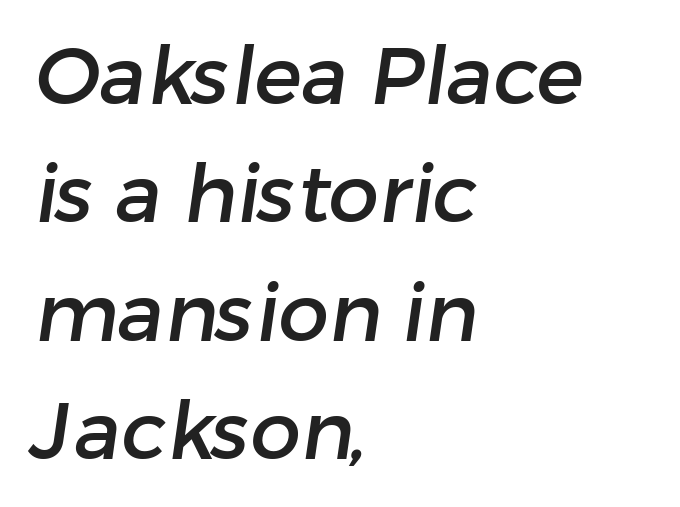
Q: Is the typeface a serif or a sans-serif typeface? A: Sans-serif.
Q: Is the text underlined? A: No.
Q: How is the paragraph aligned? A: Left-aligned.
Q: Is the spacing between letters normal or unusually wide? A: Normal.
Q: Is the spacing between lines tight, normal or loose? A: Normal.
Q: Width (condensed, normal, or wide)? A: Normal.
Q: Stroke contrast? A: Low.
Q: x-height? A: Medium.
Q: Monospaced? A: No.
